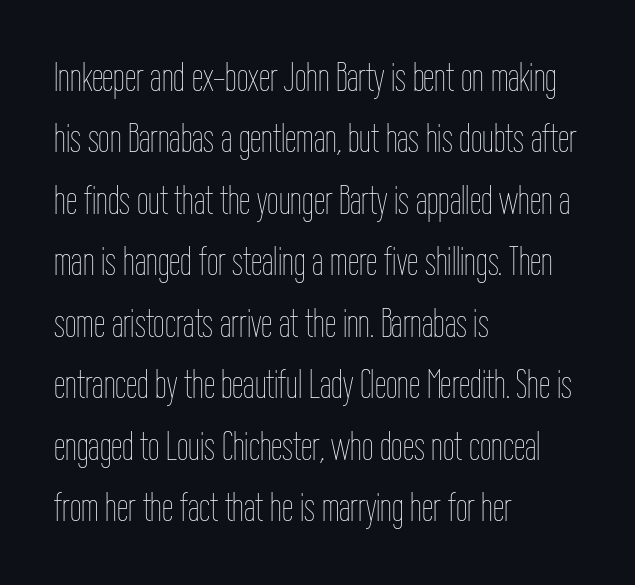
{"italic": "no", "bold": "no", "weight": "thin", "width": "condensed", "stroke_contrast": "low", "x_height": "medium", "monospaced": "no", "underline": "no", "align": "left", "line_spacing": "normal", "line_spacing_ratio": 1.5, "letter_spacing": "normal", "letter_spacing_em": 0.0, "glyph_px": 41}
